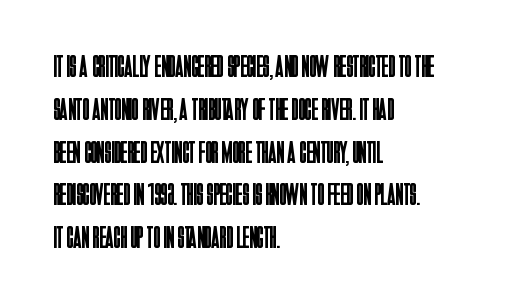
The image shows 31 px regular-weight, condensed sans-serif type, upright; set left-aligned, normal line spacing (1.38x), normal letter spacing, not underlined; low stroke contrast and a large x-height.
